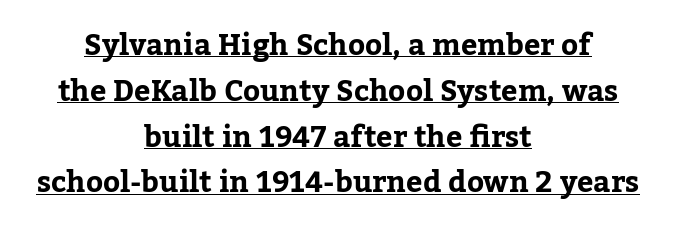
{"serif": "yes", "italic": "no", "width": "normal", "stroke_contrast": "low", "x_height": "medium", "monospaced": "no", "underline": "yes", "align": "center", "line_spacing": "normal", "line_spacing_ratio": 1.58, "letter_spacing": "normal", "letter_spacing_em": 0.0, "glyph_px": 29}
